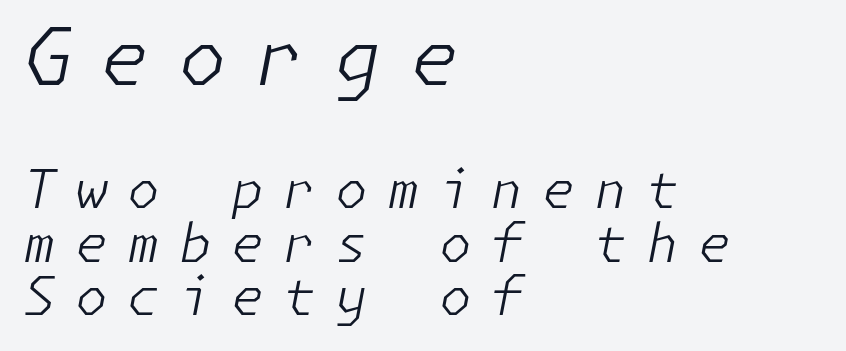
Does the leading feel generous? Not at all — it's pinched. The strokes are not fattened; the text isn't bold. Bigger letters appear in the top chunk; the bottom chunk is reduced. Horizontally, the lines are justified to the leading edge only. Emphasis-style slanted type is in use.
